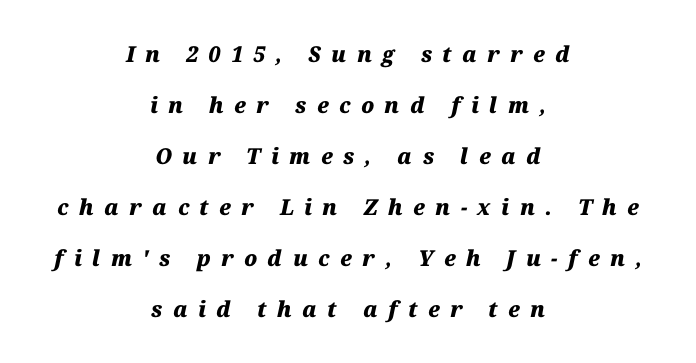
{"italic": "yes", "lean": "right", "slant_degrees": 12, "bold": "yes", "underline": "no", "align": "center", "line_spacing": "loose", "line_spacing_ratio": 2.32, "letter_spacing": "wide", "letter_spacing_em": 0.47, "glyph_px": 22}
